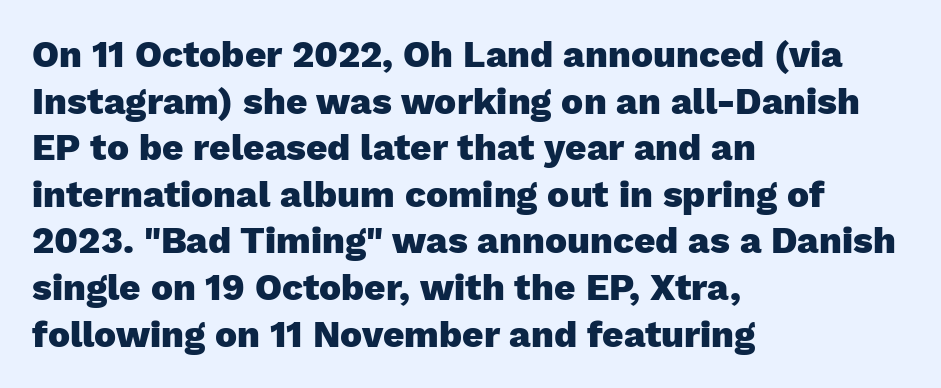
The image shows 37 px heavy sans-serif type, upright; set left-aligned, normal line spacing (1.26x), normal letter spacing, not underlined; low stroke contrast and a medium x-height.
